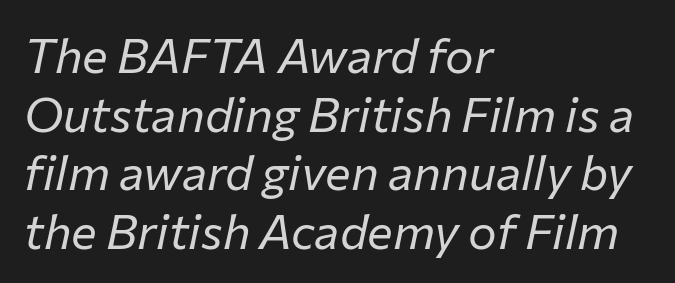
Think standard paragraph weight, or any step lighter than that. A bare baseline throughout the passage. Compared with typical body copy, the letter spacing here is the same. Horizontally, the lines are justified to the leading edge only. Slant detected: the letters are inclined. The face used here is proportionally spaced, like ordinary book or web type.
